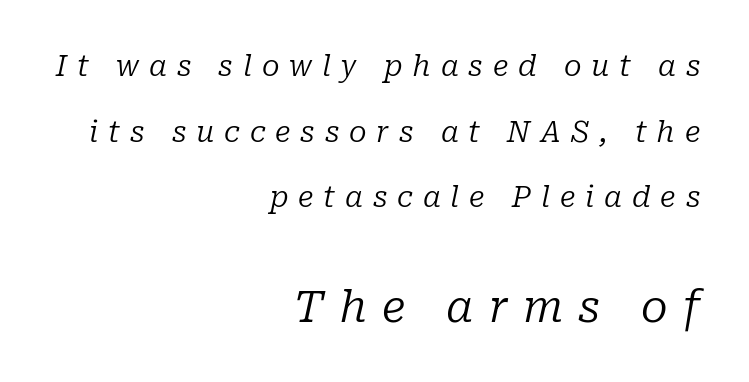
Is this a fixed-width face? No — the glyphs have proportional, varying widths. Yep, that's italic — everything's leaning. The foot of each line stays bare and open. The paragraph shown leans on its right margin. What kind of face is this? One with serifs. The designer dialed line spacing up above the default.
